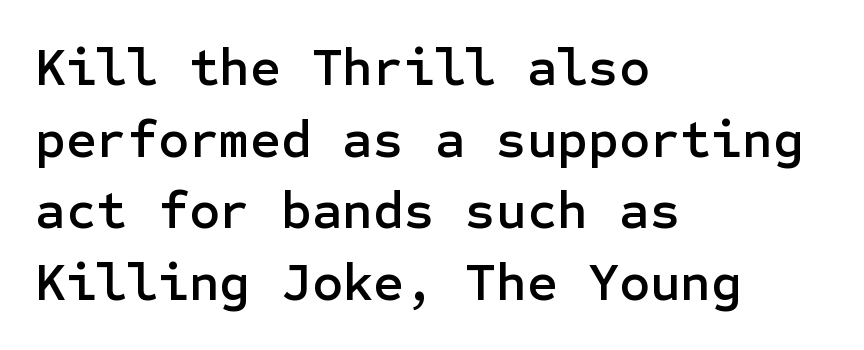
Q: Is the text italic (slanted)? A: No, it is upright.
Q: Is the typeface a serif or a sans-serif typeface? A: Sans-serif.
Q: Is the text underlined? A: No.
Q: How is the paragraph aligned? A: Left-aligned.
Q: Is the spacing between letters normal or unusually wide? A: Normal.
Q: Is the spacing between lines tight, normal or loose? A: Normal.
Q: Width (condensed, normal, or wide)? A: Normal.
Q: Stroke contrast? A: Low.
Q: x-height? A: Medium.
